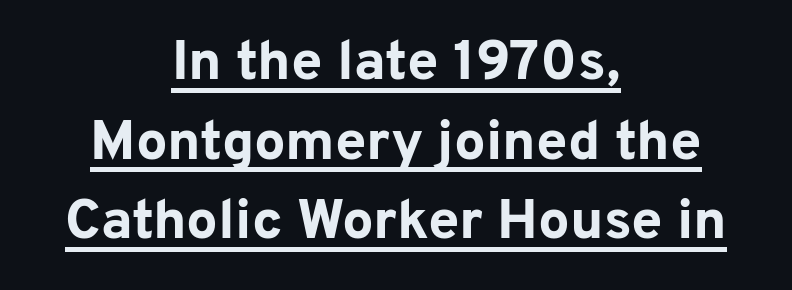
The image shows 56 px bold sans-serif type, upright; set centered, normal line spacing (1.42x), normal letter spacing, underlined; low stroke contrast and a medium x-height.
